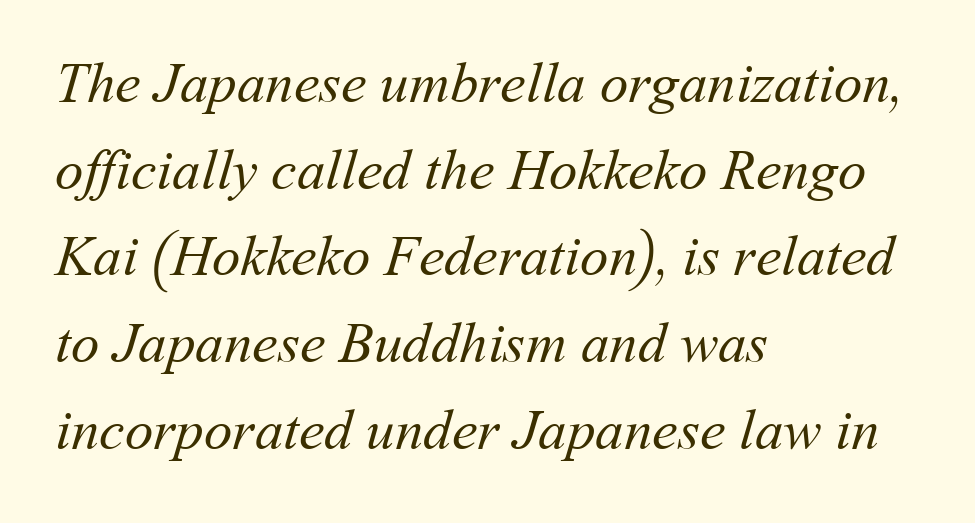
Q: Is the text bold? A: No.
Q: Is the text underlined? A: No.
Q: How is the paragraph aligned? A: Left-aligned.
Q: Is the spacing between letters normal or unusually wide? A: Normal.
Q: Is the spacing between lines tight, normal or loose? A: Normal.
Q: Width (condensed, normal, or wide)? A: Normal.
Q: Stroke contrast? A: Medium.
Q: x-height? A: Medium.
Q: Monospaced? A: No.
